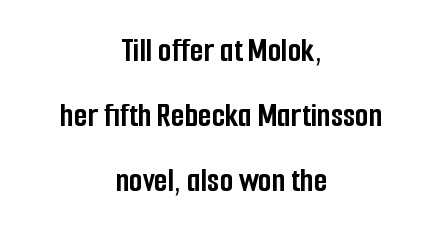
This rendering employs a face without finishing strokes, i.e., a sans-serif. Is the letter spacing exaggerated? No — it looks like the ordinary default. Summary of weight: heavy, a full bold. The face used here is proportionally spaced, like ordinary book or web type. Posture: straight, roman, zero tilt.
